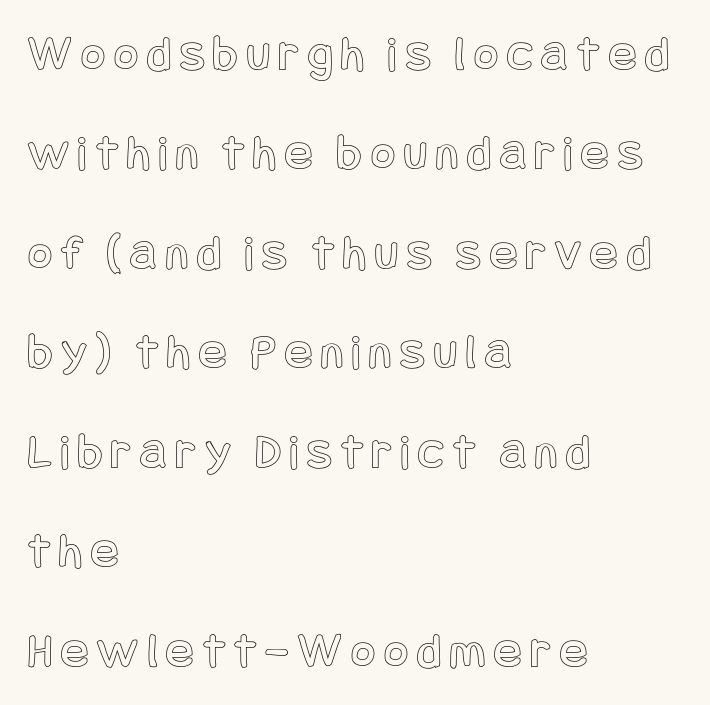
The image shows 51 px condensed type, upright; set left-aligned, loose line spacing (1.95x), not underlined; a large x-height.
